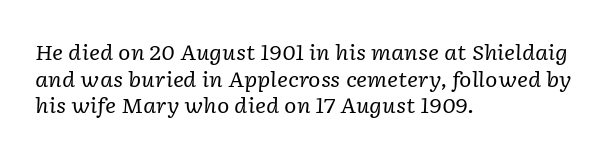
Q: Is the text bold? A: No.
Q: Is the text italic (slanted)? A: Yes, it leans right by about 2 degrees.
Q: Is the text underlined? A: No.
Q: How is the paragraph aligned? A: Left-aligned.
Q: Is the spacing between letters normal or unusually wide? A: Normal.
Q: Is the spacing between lines tight, normal or loose? A: Normal.
